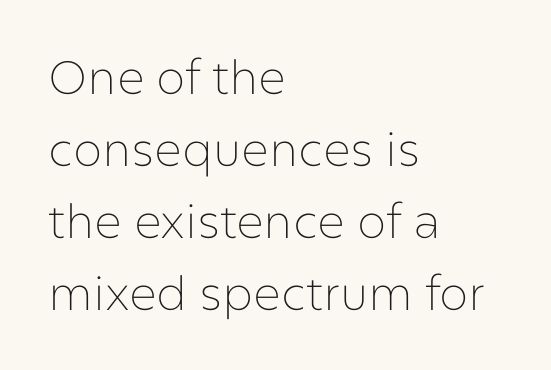
{"serif": "no", "italic": "no", "bold": "no", "weight": "thin", "width": "normal", "stroke_contrast": "low", "x_height": "medium", "monospaced": "no", "underline": "no", "align": "left", "line_spacing": "normal", "line_spacing_ratio": 1.53, "letter_spacing": "normal", "letter_spacing_em": 0.0, "glyph_px": 47}
